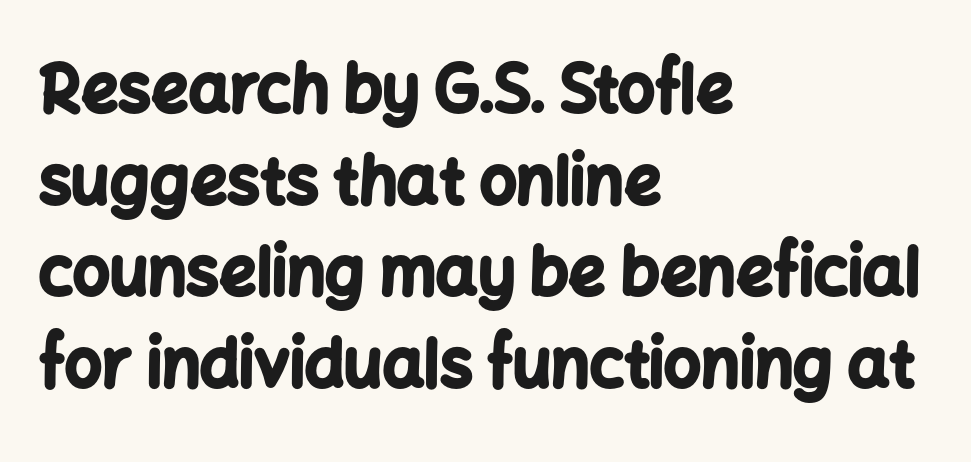
Horizontally, the lines are justified to the leading edge only. Character widths vary here, with narrow letters taking less room than wide ones. Stroke thickness is high; the sample reads as a true bold. If you drew a line through each stem, it would be perfectly vertical.
